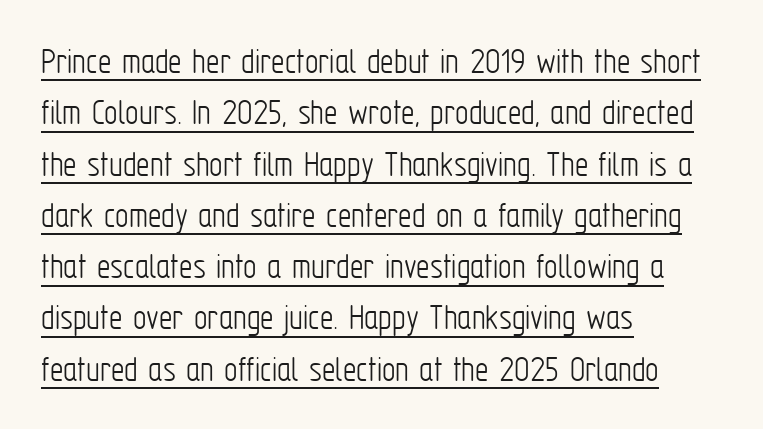
The image shows 38 px light, condensed sans-serif type, upright; set left-aligned, normal line spacing (1.35x), normal letter spacing, underlined; low stroke contrast and a medium x-height.
